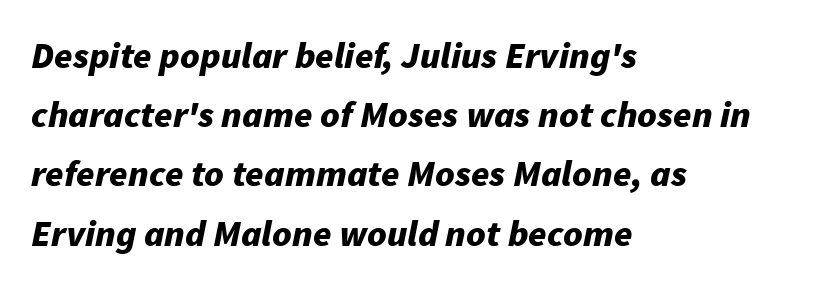
Q: Is the text bold? A: Yes.
Q: Is the text italic (slanted)? A: Yes, it leans right by about 11 degrees.
Q: Is the text underlined? A: No.
Q: How is the paragraph aligned? A: Left-aligned.
Q: Is the spacing between letters normal or unusually wide? A: Normal.
Q: Is the spacing between lines tight, normal or loose? A: Normal.
Q: Width (condensed, normal, or wide)? A: Normal.
Q: Stroke contrast? A: Low.
Q: x-height? A: Medium.
Q: Monospaced? A: No.
